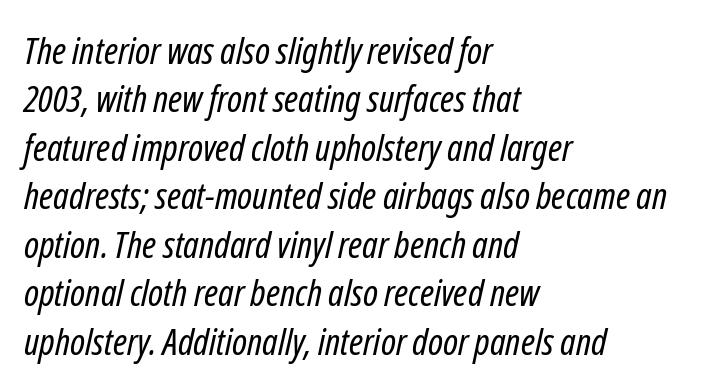
Does the leading feel generous? No, just average. Looking at the ascenders, they clearly lean. Short and long lines alike share a common starting point at left. Unmarked baselines from the first word to the last.
